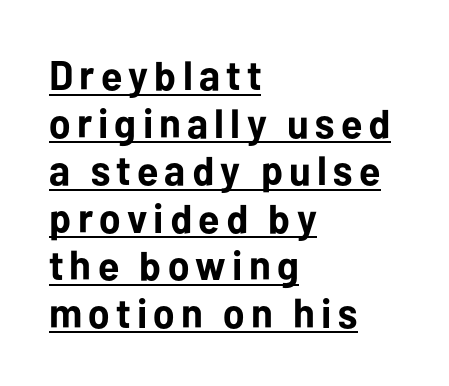
{"serif": "no", "italic": "no", "bold": "yes", "weight": "bold", "width": "normal", "stroke_contrast": "low", "x_height": "medium", "monospaced": "no", "underline": "yes", "align": "left", "line_spacing_ratio": 1.16, "glyph_px": 41}
